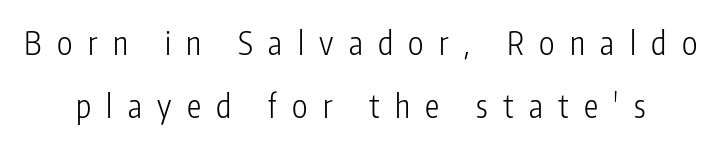
Character widths vary here, with narrow letters taking less room than wide ones. If you measured baseline to baseline, you'd find a long distance. The rendering shows plain stroke endings on the letterforms — a sans-serif design. Descenders are the only things crossing below the line. The typeface has the unassuming heft of standard copy or less.
